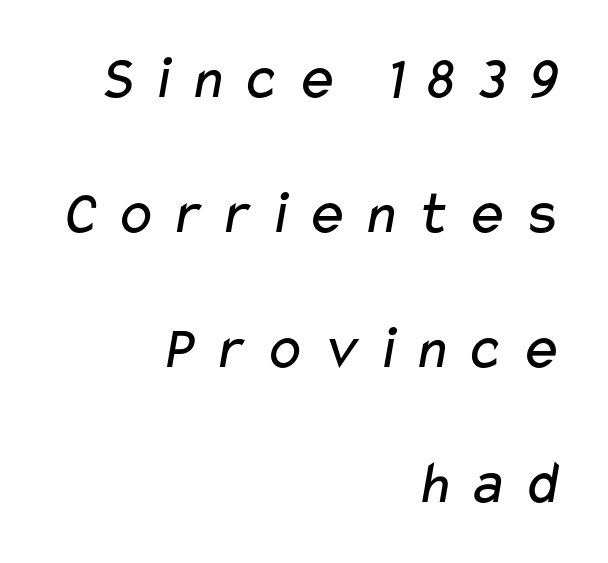
Q: Is the text bold? A: No.
Q: Is the typeface a serif or a sans-serif typeface? A: Sans-serif.
Q: Is the text underlined? A: No.
Q: How is the paragraph aligned? A: Right-aligned.
Q: Is the spacing between letters normal or unusually wide? A: Unusually wide.
Q: Is the spacing between lines tight, normal or loose? A: Loose.
Q: Width (condensed, normal, or wide)? A: Wide.
Q: Stroke contrast? A: Low.
Q: x-height? A: Medium.
Q: Monospaced? A: No.
